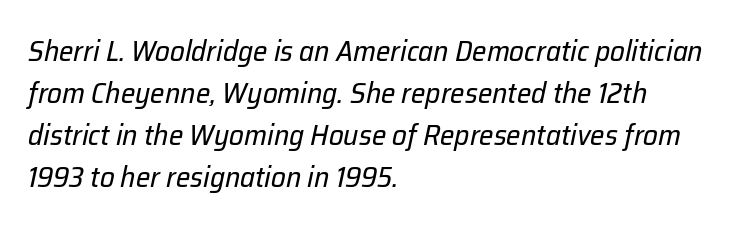
Q: Is the text bold? A: No.
Q: Is the text italic (slanted)? A: Yes, it leans right by about 12 degrees.
Q: Is the text underlined? A: No.
Q: How is the paragraph aligned? A: Left-aligned.
Q: Is the spacing between letters normal or unusually wide? A: Normal.
Q: Is the spacing between lines tight, normal or loose? A: Normal.
Q: Width (condensed, normal, or wide)? A: Normal.
Q: Stroke contrast? A: Low.
Q: x-height? A: Medium.
Q: Monospaced? A: No.
